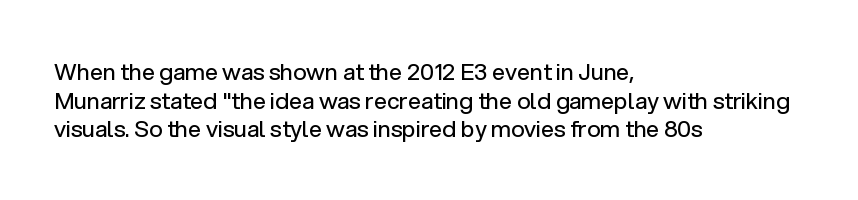
Beneath every word, the page is bare. On a weight scale, this lands at 450 or below. Look at the tracking — it's just the regular setting, nothing added. The typesetter chose a ragged-right arrangement here. Upright lettering throughout.
